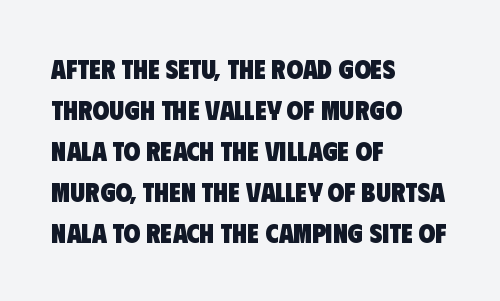
You could call the tracking neutral — neither tight nor loose. Bare-footed words on every line. Every row of glyphs begins at an identical x-position on the left. The vertical gap from one line to the next is medium. Caption: bold face, heavy strokes.
